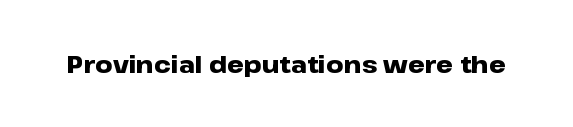
Q: Is the text bold? A: Yes.
Q: Is the text italic (slanted)? A: No, it is upright.
Q: Is the text underlined? A: No.
Q: Is the spacing between letters normal or unusually wide? A: Normal.
